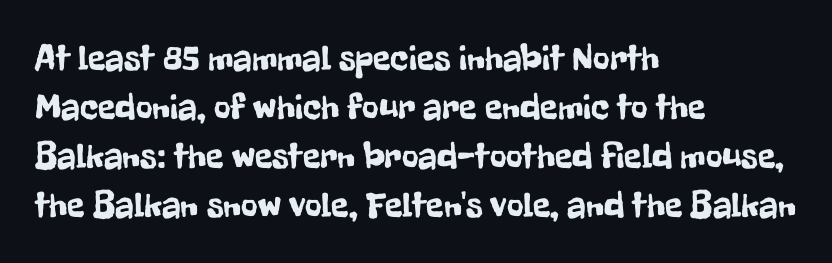
The image shows 36 px condensed sans-serif type, upright; set left-aligned, normal line spacing (1.36x), normal letter spacing, not underlined; low stroke contrast and a medium x-height.
